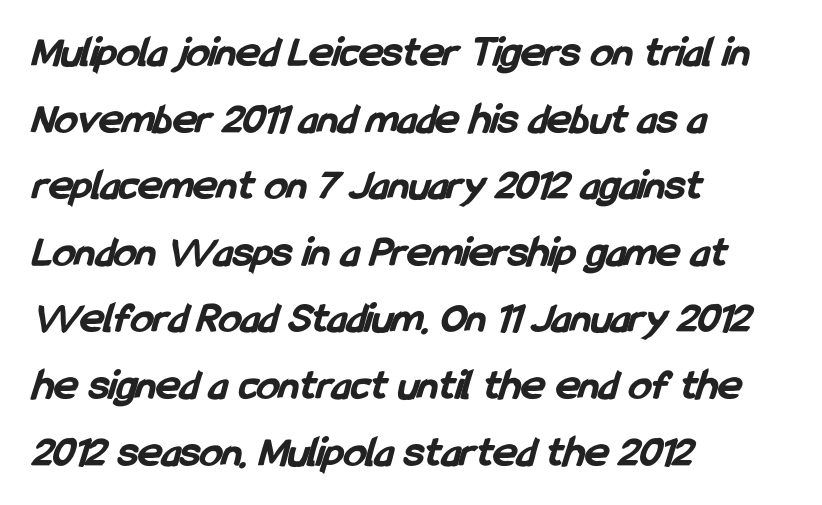
The rag falls on the right side of this text block. Honestly, there is no underline to notice here at all. Typographically, this falls in the sans-serif category. Compared with an ordinary text face, these strokes are far heavier — a full bold. This sample has the flowing, uneven cadence of proportional lettering. The horizontal fit of the characters is conventional and even.
